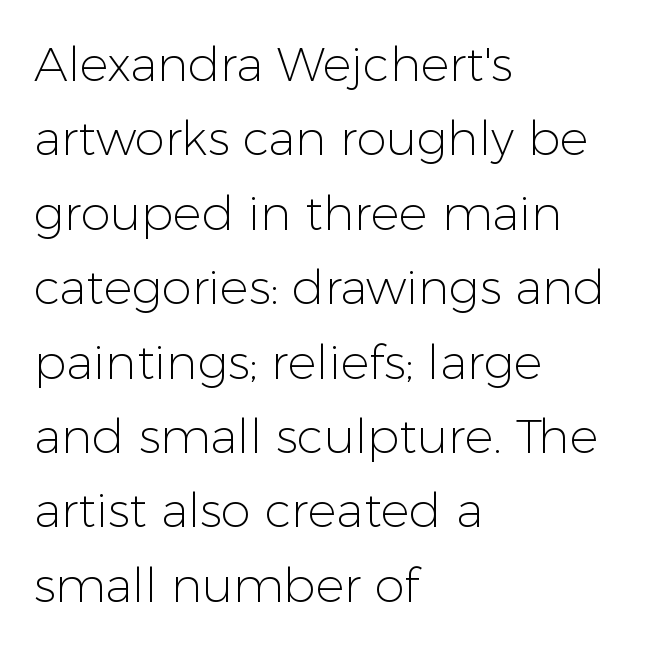
Q: Is the text bold? A: No.
Q: Is the text italic (slanted)? A: No, it is upright.
Q: Is the typeface a serif or a sans-serif typeface? A: Sans-serif.
Q: Is the text underlined? A: No.
Q: How is the paragraph aligned? A: Left-aligned.
Q: Is the spacing between letters normal or unusually wide? A: Normal.
Q: Is the spacing between lines tight, normal or loose? A: Normal.
Q: Width (condensed, normal, or wide)? A: Normal.
Q: Stroke contrast? A: Low.
Q: x-height? A: Medium.
Q: Monospaced? A: No.
